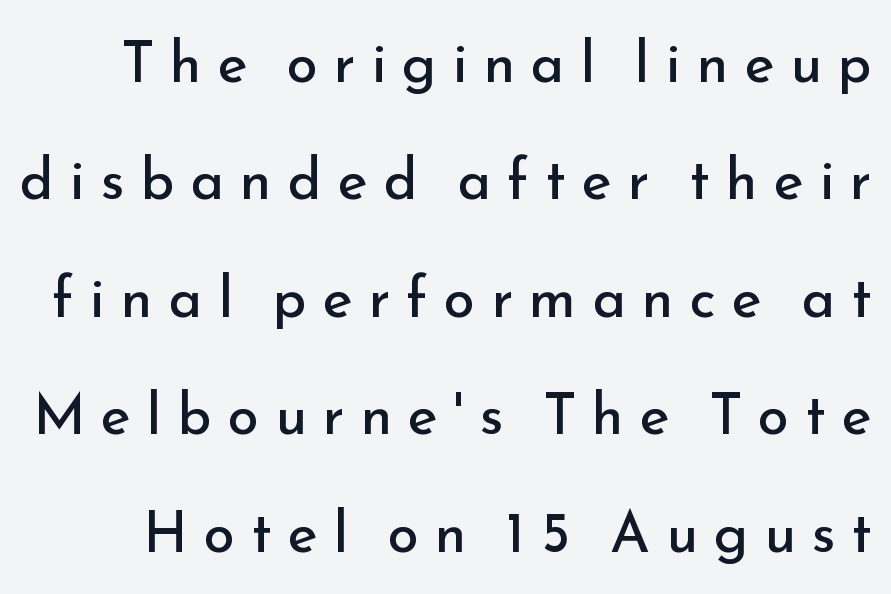
The image shows 57 px regular-weight sans-serif type, upright; set loose line spacing (2.06x), unusually wide letter spacing (+0.28 em), not underlined; low stroke contrast and a small x-height.
